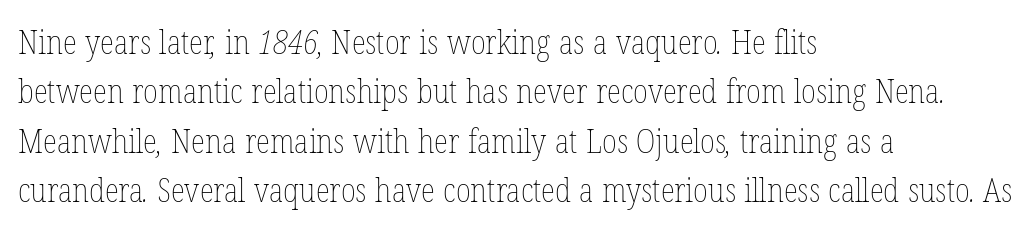
Q: Is the text bold? A: No.
Q: Is the text underlined? A: No.
Q: How is the paragraph aligned? A: Left-aligned.
Q: Is the spacing between letters normal or unusually wide? A: Normal.
Q: Is the spacing between lines tight, normal or loose? A: Normal.
Q: Width (condensed, normal, or wide)? A: Condensed.
Q: Stroke contrast? A: Low.
Q: x-height? A: Medium.
Q: Monospaced? A: No.
